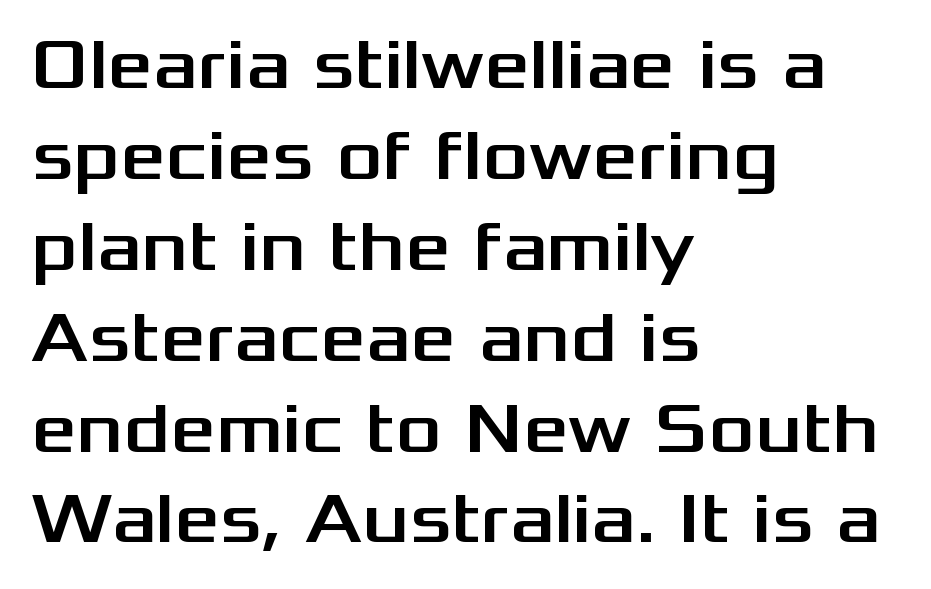
{"serif": "no", "italic": "no", "width": "wide", "stroke_contrast": "medium", "x_height": "medium", "monospaced": "no", "underline": "no", "align": "left", "line_spacing": "normal", "line_spacing_ratio": 1.28, "letter_spacing": "normal", "letter_spacing_em": 0.0, "glyph_px": 71}
